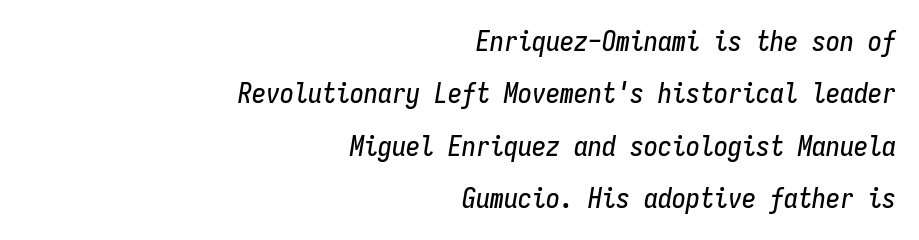
{"italic": "yes", "lean": "right", "slant_degrees": 9, "width": "condensed", "stroke_contrast": "low", "x_height": "medium", "monospaced": "yes", "underline": "no", "align": "right", "line_spacing_ratio": 1.87, "letter_spacing": "normal", "letter_spacing_em": 0.0, "glyph_px": 28}
